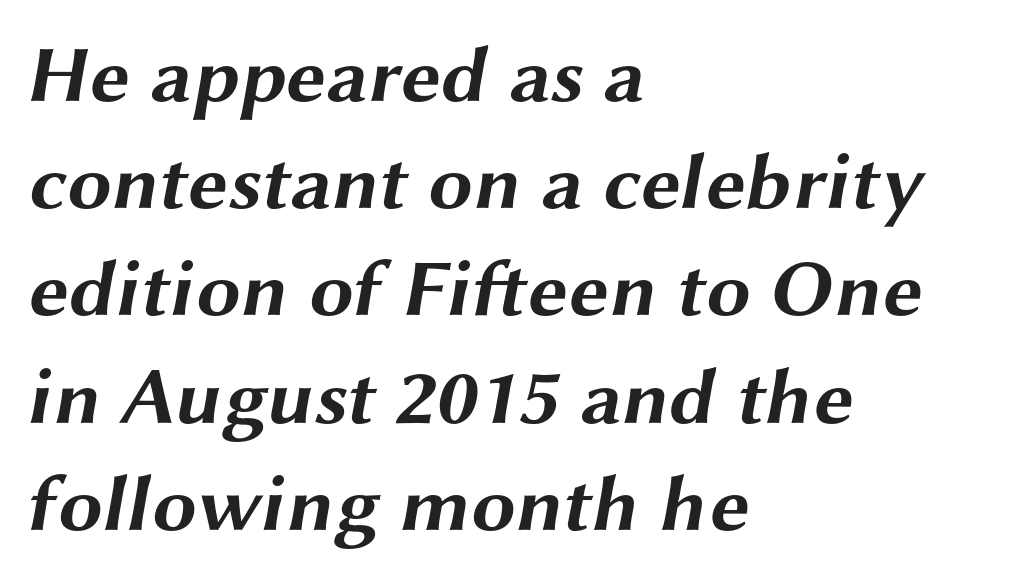
Q: Is the text bold? A: Yes.
Q: Is the typeface a serif or a sans-serif typeface? A: Sans-serif.
Q: Is the text underlined? A: No.
Q: How is the paragraph aligned? A: Left-aligned.
Q: Is the spacing between letters normal or unusually wide? A: Normal.
Q: Is the spacing between lines tight, normal or loose? A: Normal.
Q: Width (condensed, normal, or wide)? A: Wide.
Q: Stroke contrast? A: Medium.
Q: x-height? A: Medium.
Q: Monospaced? A: No.
